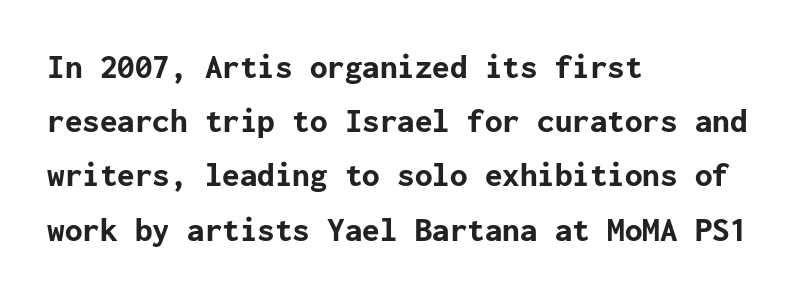
The image shows 35 px bold sans-serif type, upright; set left-aligned, normal line spacing (1.55x), normal letter spacing, not underlined; low stroke contrast and a medium x-height.
